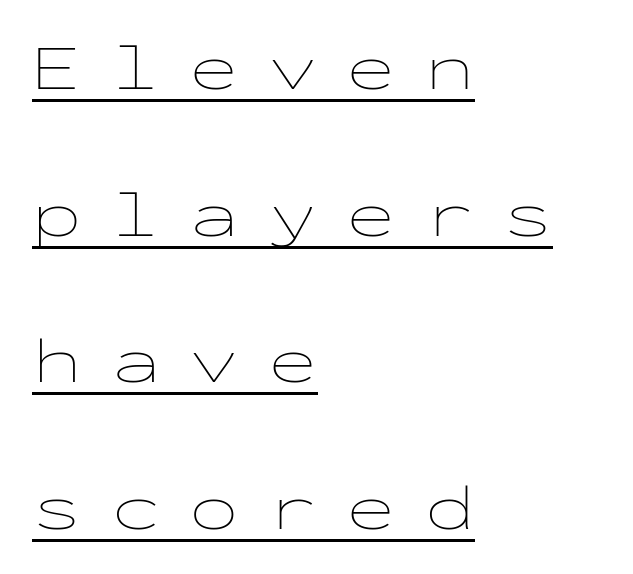
The passage shown is typed in a monospace face where columns stay perfectly aligned. The letters are spread apart with noticeably loose tracking. Notice how the stems are strictly vertical — no italics here. Is there much room between lines? Yes — plenty of vertical air separates them. The passage shown is underscored from start to finish. No heavy texture on the line: the type isn't bold.
